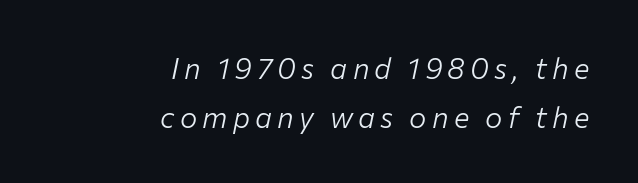
The image shows 29 px light type, italic (leaning right); set right-aligned, normal line spacing (1.68x), not underlined; low stroke contrast and a medium x-height.
